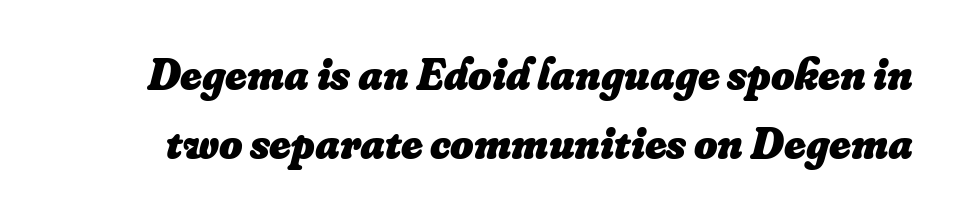
The image shows 45 px heavy type, italic (leaning right); set normal line spacing (1.54x), normal letter spacing, not underlined; low stroke contrast and a small x-height.
